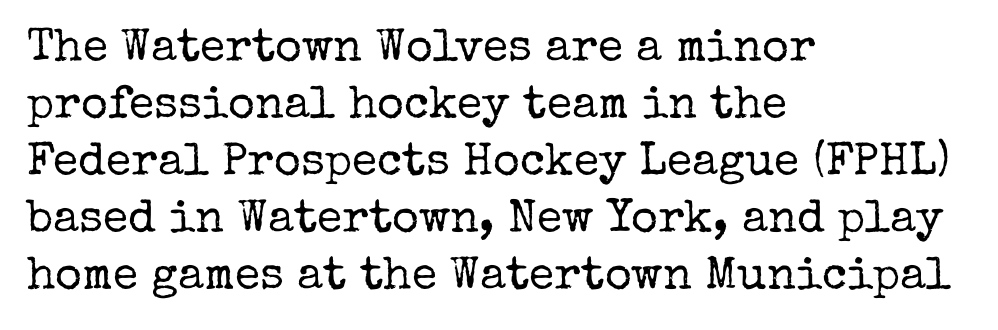
The image shows 46 px regular-weight serif type, upright; set left-aligned, line spacing 1.24x, normal letter spacing, not underlined; low stroke contrast and a medium x-height.
